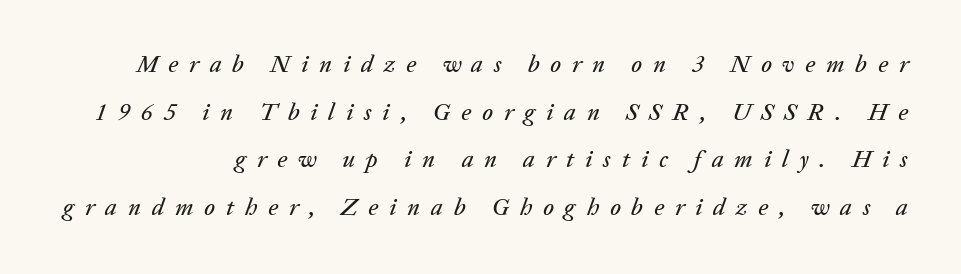
Q: Is the text italic (slanted)? A: Yes, it leans right by about 20 degrees.
Q: Is the text underlined? A: No.
Q: Is the spacing between letters normal or unusually wide? A: Unusually wide.
Q: Is the spacing between lines tight, normal or loose? A: Loose.
